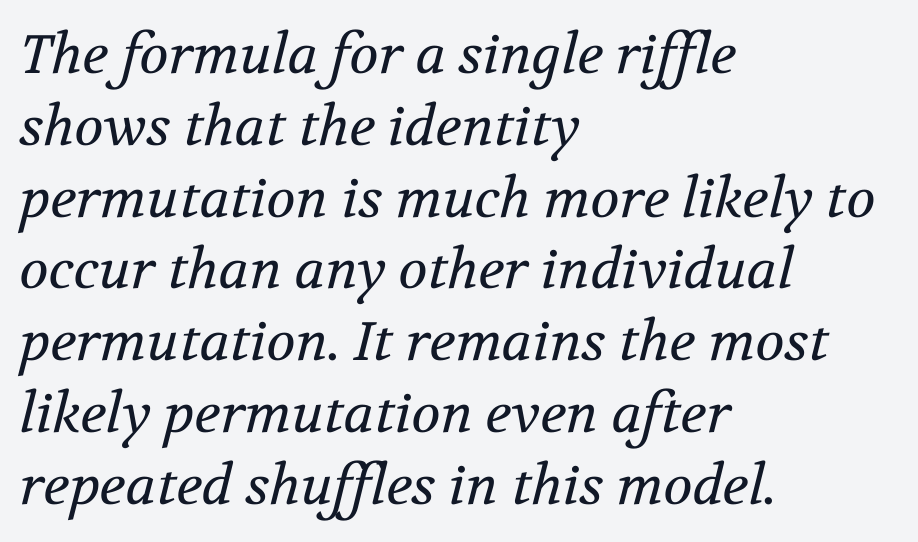
{"serif": "yes", "italic": "yes", "lean": "right", "slant_degrees": 12, "bold": "no", "weight": "regular", "width": "normal", "stroke_contrast": "medium", "x_height": "medium", "monospaced": "no", "underline": "no", "align": "left", "line_spacing": "normal", "line_spacing_ratio": 1.33, "letter_spacing": "normal", "letter_spacing_em": 0.0, "glyph_px": 54}
